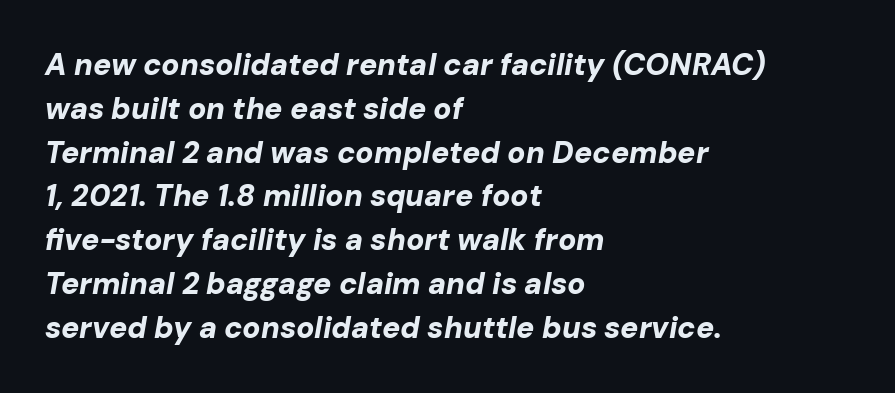
Think of a printed novel: that variable character pitch is what you see here. Strokes here are thick enough to call this a true bold. A typesetter would call this zero additional tracking. Has an underline been added? It has not.
